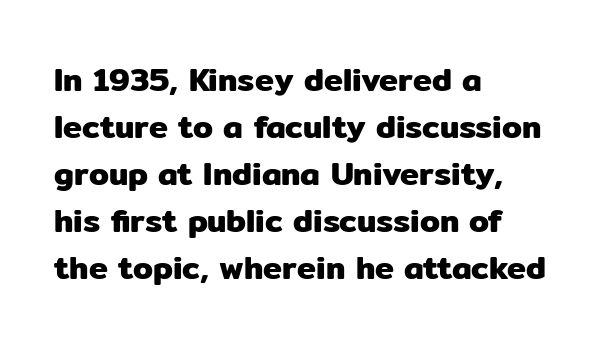
Q: Is the text italic (slanted)? A: No, it is upright.
Q: Is the typeface a serif or a sans-serif typeface? A: Sans-serif.
Q: Is the text underlined? A: No.
Q: How is the paragraph aligned? A: Left-aligned.
Q: Is the spacing between letters normal or unusually wide? A: Normal.
Q: Is the spacing between lines tight, normal or loose? A: Normal.
Q: Width (condensed, normal, or wide)? A: Normal.
Q: Stroke contrast? A: Low.
Q: x-height? A: Medium.
Q: Monospaced? A: No.
